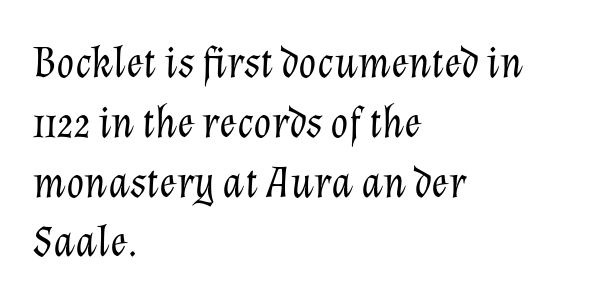
Note the varied advance widths — an 'i' is clearly narrower than an 'm'. The gaps between neighbouring characters are ordinary and unremarkable. A classic flush-left, rag-right setting is used for this passage. Unbolded letterforms with no extra heft. Leading: standard. Each row of text sits above clean, open space.
